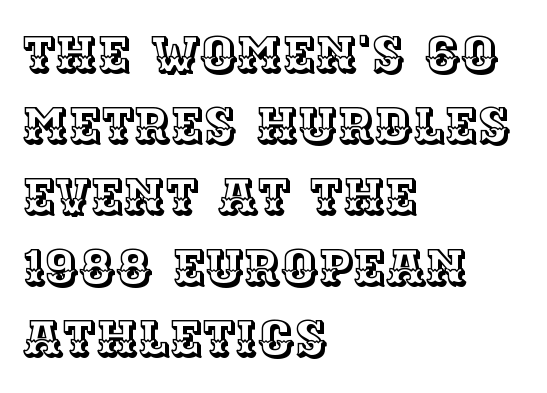
The image shows 50 px text type, upright; set left-aligned, normal line spacing (1.42x), normal letter spacing, not underlined; a large x-height.
